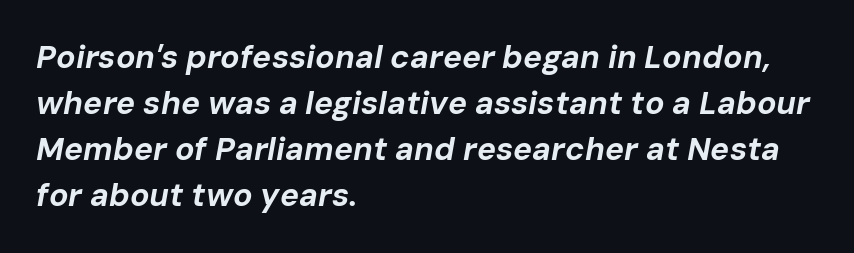
Descenders hang freely into open space. The passage shown is typed in a proportional face where columns would drift. This sample is left-justified, so line endings fall wherever the words run out. How are the letters spaced? Ordinarily, with no added tracking. Interline gaps are of average width in this sample.
